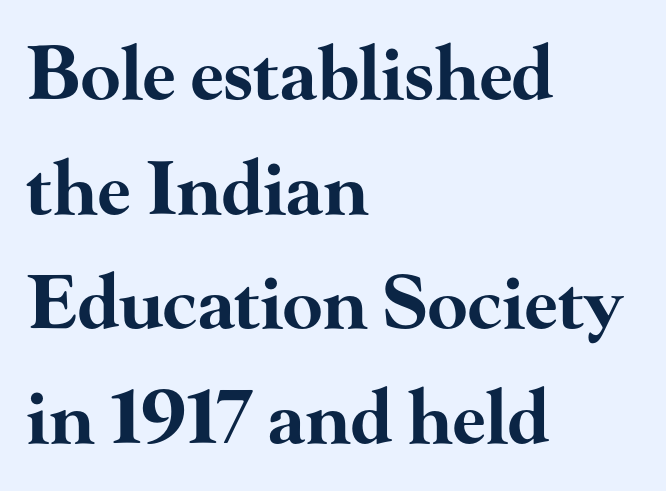
Honestly, there is no underline to notice here at all. Designer's note — italics off, roman on. This sample has the flowing, uneven cadence of proportional lettering. Typesetter's note: full bold, strokes at maximum text heaviness. Compared with a centered layout, this one pins lines to the left instead.
